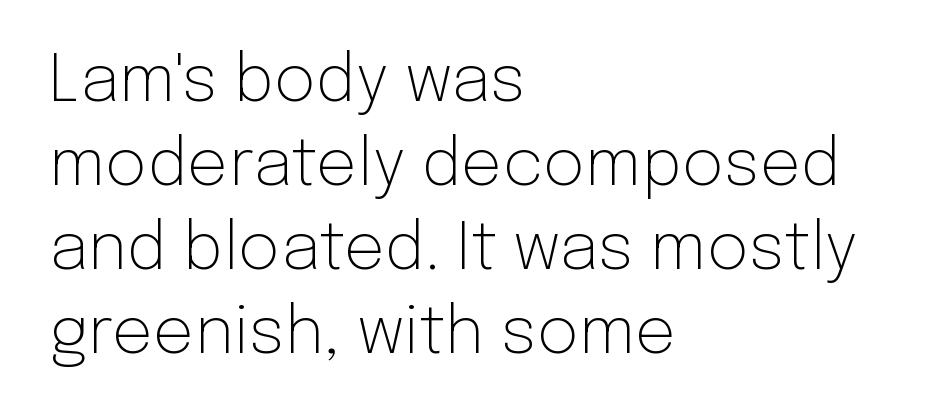
{"serif": "no", "italic": "no", "bold": "no", "weight": "light", "width": "normal", "stroke_contrast": "low", "x_height": "medium", "monospaced": "no", "underline": "no", "align": "left", "line_spacing": "normal", "line_spacing_ratio": 1.29, "letter_spacing": "normal", "letter_spacing_em": 0.0, "glyph_px": 65}
